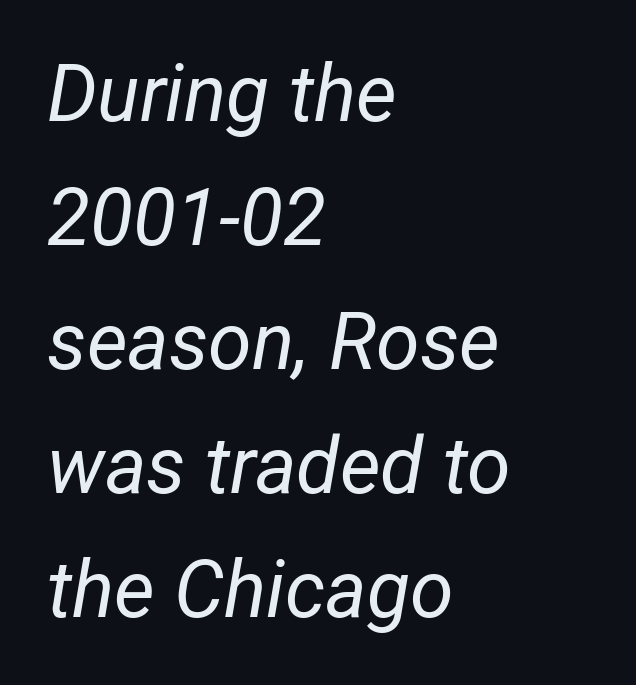
{"italic": "yes", "lean": "right", "slant_degrees": 12, "bold": "no", "weight": "regular", "width": "condensed", "stroke_contrast": "low", "x_height": "medium", "monospaced": "no", "underline": "no", "align": "left", "line_spacing": "normal", "line_spacing_ratio": 1.57, "letter_spacing": "normal", "letter_spacing_em": 0.0, "glyph_px": 79}
